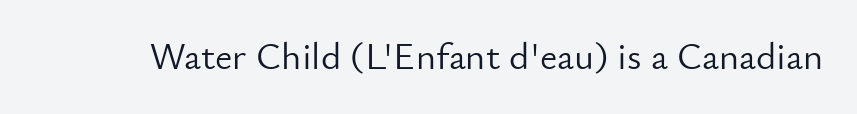
{"serif": "no", "italic": "no", "bold": "no", "weight": "light", "width": "normal", "stroke_contrast": "low", "x_height": "small", "monospaced": "no", "underline": "no", "letter_spacing": "normal", "letter_spacing_em": 0.0, "glyph_px": 38}
